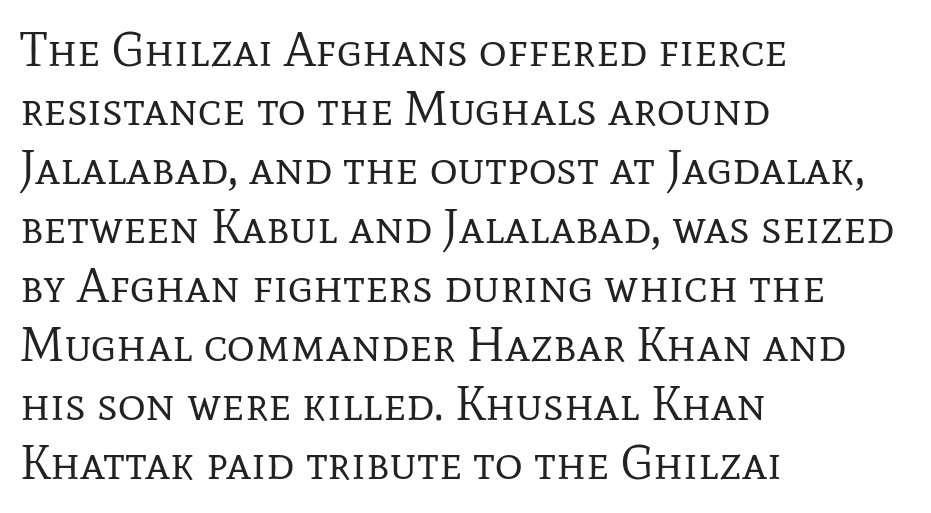
These lines are rendered in a variable-pitch font. The letters sit at their default tracking, neither squeezed nor spread. Does the copy run flush right? No — it runs flush left. The strokes are not fattened; the text isn't bold. Every stem runs plumb, perpendicular to the baseline.
